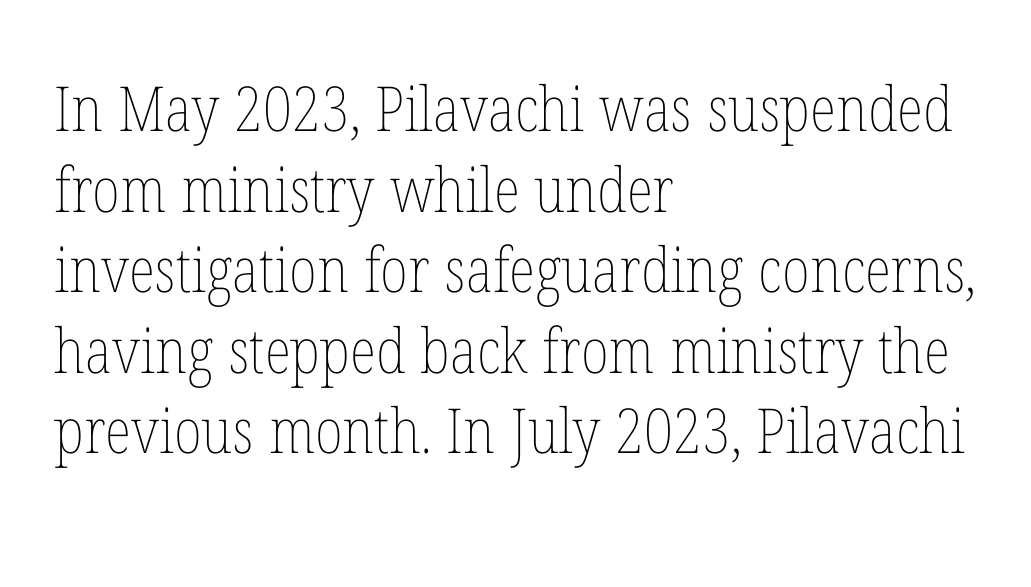
The image shows 62 px thin, condensed type, upright; set left-aligned, normal line spacing (1.3x), normal letter spacing, not underlined; low stroke contrast and a medium x-height.
